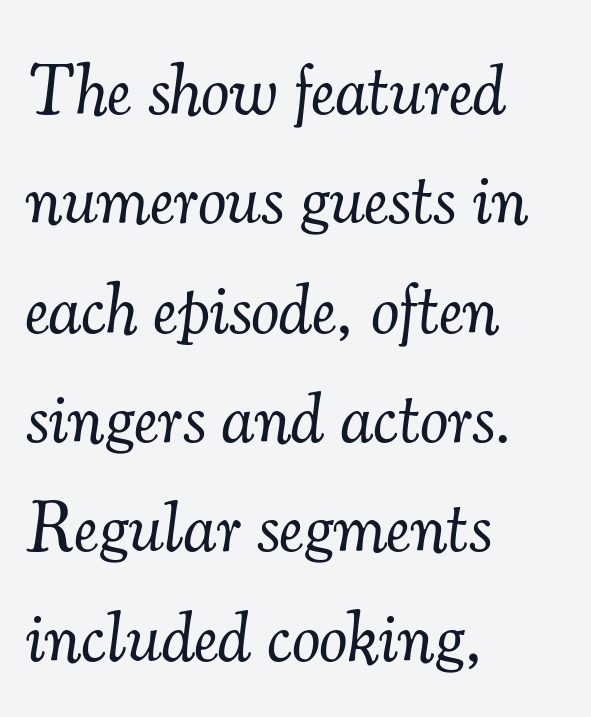
The image shows 71 px light serif type, italic (leaning right); set left-aligned, normal line spacing (1.54x), normal letter spacing, not underlined; medium stroke contrast and a small x-height.
